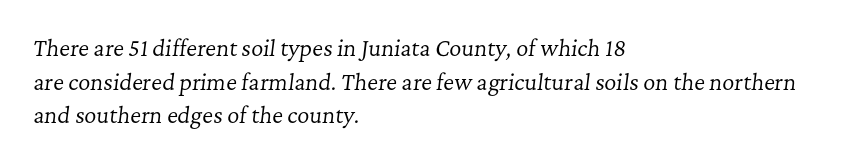
The image shows 21 px text type, italic (leaning right); set left-aligned, normal line spacing (1.6x), normal letter spacing, not underlined.
